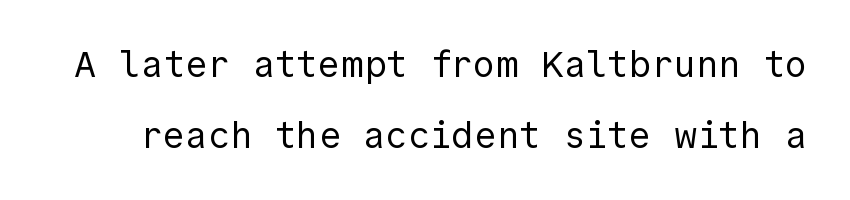
Q: Is the text bold? A: No.
Q: Is the text italic (slanted)? A: No, it is upright.
Q: Is the typeface a serif or a sans-serif typeface? A: Sans-serif.
Q: Is the text underlined? A: No.
Q: Is the spacing between letters normal or unusually wide? A: Normal.
Q: Is the spacing between lines tight, normal or loose? A: Loose.
Q: Width (condensed, normal, or wide)? A: Normal.
Q: x-height? A: Medium.
